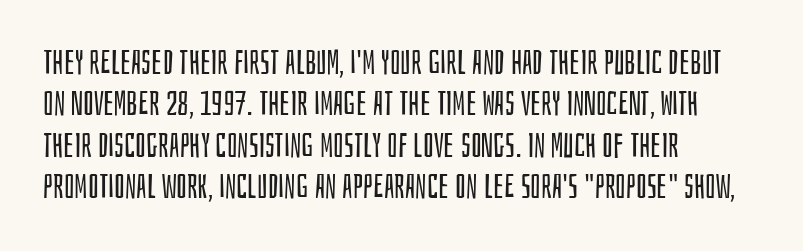
Standard letterfit; no display-style spreading of the glyphs. A typesetter would call this proportional, since set widths differ per character. This sample uses a sans-serif face. Typeset ragged right — the left edge is the straight one. Letters have the restrained weight of plain body copy at most.
